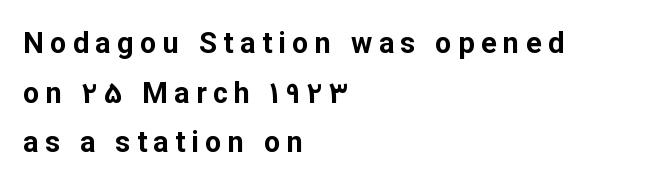
{"serif": "no", "italic": "no", "bold": "yes", "weight": "bold", "width": "normal", "stroke_contrast": "low", "x_height": "medium", "monospaced": "no", "underline": "no", "align": "left", "line_spacing_ratio": 1.71, "letter_spacing": "wide", "letter_spacing_em": 0.22, "glyph_px": 29}
